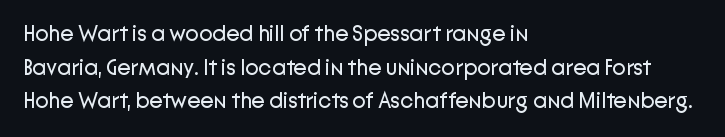
{"italic": "no", "bold": "no", "underline": "no", "align": "left", "line_spacing": "normal", "line_spacing_ratio": 1.53, "letter_spacing": "normal", "letter_spacing_em": 0.0, "glyph_px": 22}
